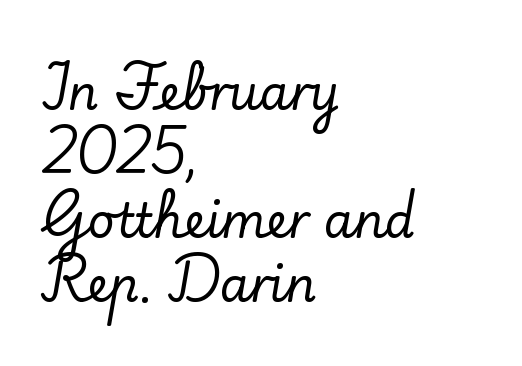
A typesetter would call this proportional, since set widths differ per character. Honestly, there is no underline to notice here at all. The ragged edge is on the right, which tells us the setting is flush left. Standard letterfit; no display-style spreading of the glyphs.
